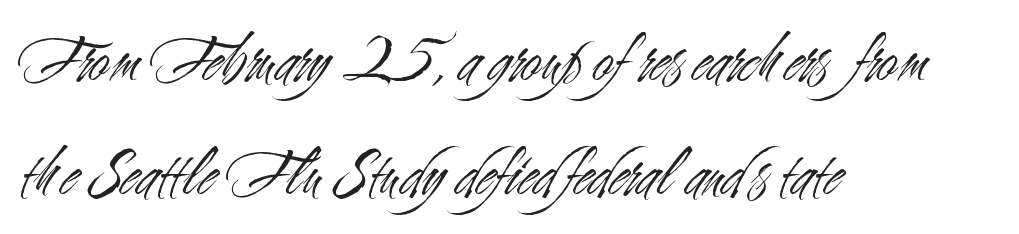
{"serif": "no", "bold": "no", "weight": "light", "width": "condensed", "stroke_contrast": "medium", "x_height": "small", "monospaced": "no", "underline": "no", "align": "left", "line_spacing": "normal", "line_spacing_ratio": 1.6, "letter_spacing": "normal", "letter_spacing_em": 0.0, "glyph_px": 71}
